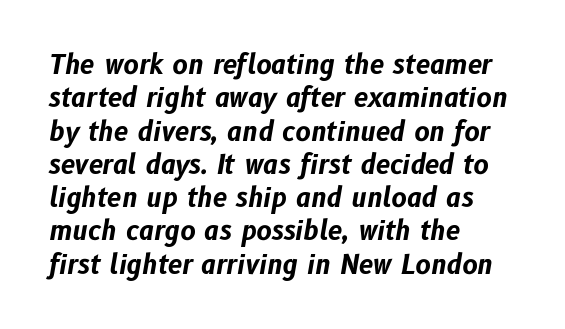
The image shows 26 px bold type, italic (leaning right); set left-aligned, normal line spacing (1.28x), normal letter spacing, not underlined.
